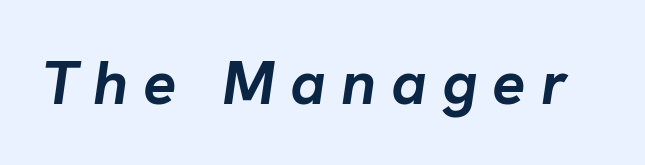
{"italic": "yes", "lean": "right", "slant_degrees": 8, "bold": "yes", "weight": "semibold", "width": "normal", "stroke_contrast": "low", "x_height": "medium", "monospaced": "no", "underline": "no", "letter_spacing": "wide", "letter_spacing_em": 0.24, "glyph_px": 62}
